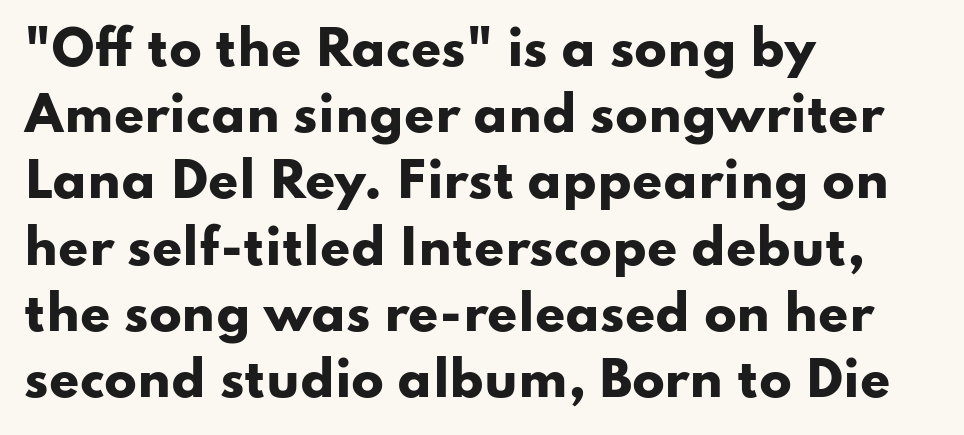
The image shows 48 px heavy, wide sans-serif type, upright; set left-aligned, normal line spacing (1.38x), normal letter spacing, not underlined; low stroke contrast and a small x-height.
